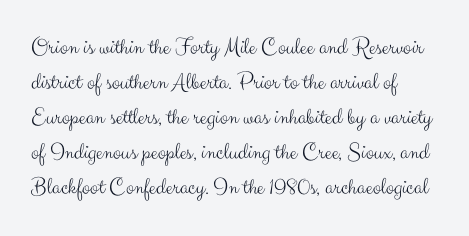
Q: Is the text bold? A: No.
Q: Is the text italic (slanted)? A: Yes.
Q: Is the text underlined? A: No.
Q: How is the paragraph aligned? A: Left-aligned.
Q: Is the spacing between letters normal or unusually wide? A: Normal.
Q: Is the spacing between lines tight, normal or loose? A: Normal.
